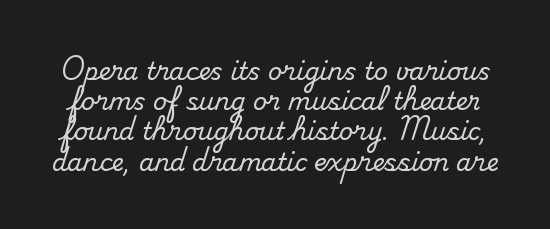
This sample keeps an unexceptional amount of space between lines. Words float on clear page, feet unadorned. Spacing between characters is what you'd get straight out of the box.
